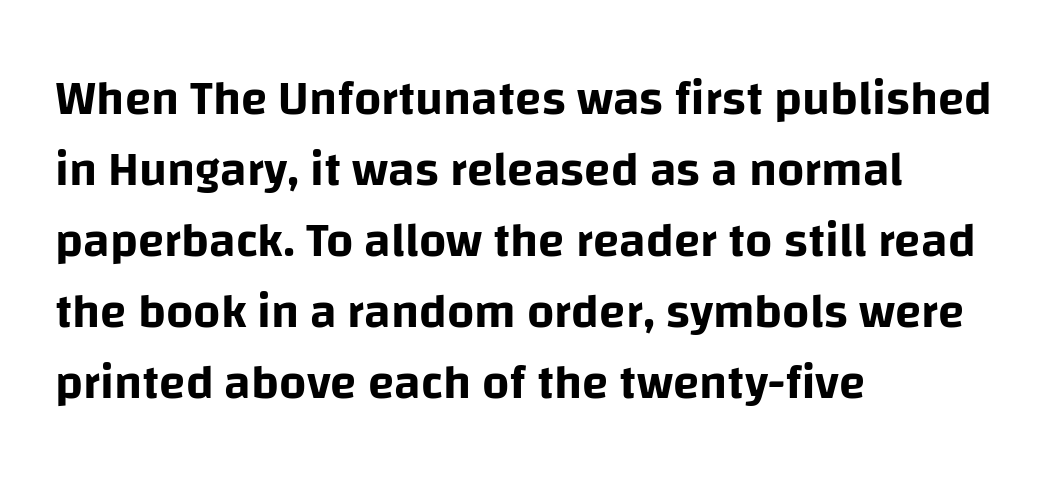
The image shows 48 px sans-serif type, upright; set left-aligned, normal line spacing (1.48x), normal letter spacing, not underlined; low stroke contrast and a large x-height.
